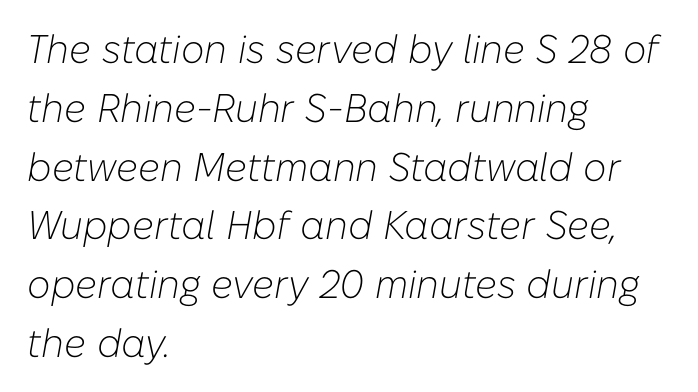
{"italic": "yes", "lean": "right", "slant_degrees": 10, "bold": "no", "weight": "light", "width": "normal", "stroke_contrast": "low", "x_height": "medium", "monospaced": "no", "underline": "no", "align": "left", "line_spacing": "normal", "line_spacing_ratio": 1.47, "letter_spacing": "normal", "letter_spacing_em": 0.0, "glyph_px": 40}
